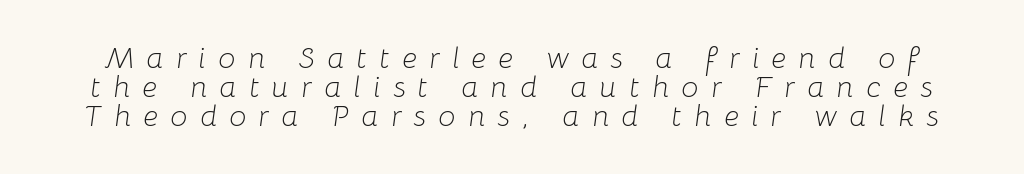
Type without underlining. The specimen reads as italic at a glance. One glance says dense: line gaps are narrower than usual. The rendering uses natural spacing where letterforms have individual widths. The tracking reads as deliberately expanded to a designer's eye. Summary of weight: not heavy and not bold.
